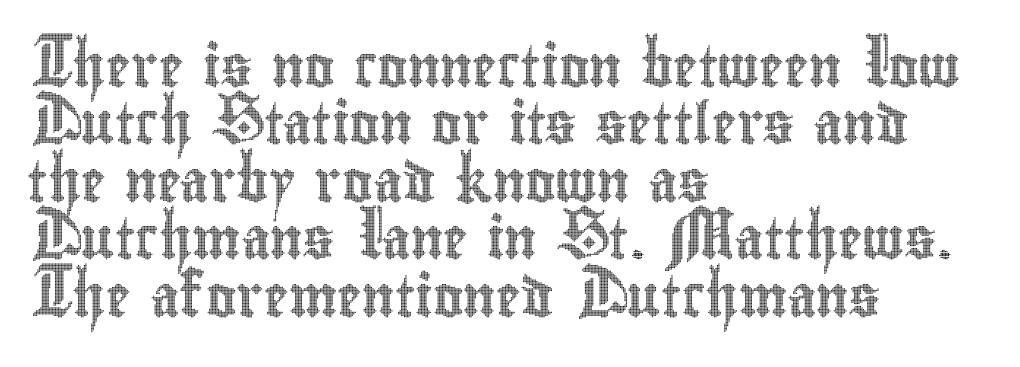
The image shows 41 px condensed type, upright; set left-aligned, normal line spacing (1.4x), normal letter spacing, not underlined; a small x-height.
